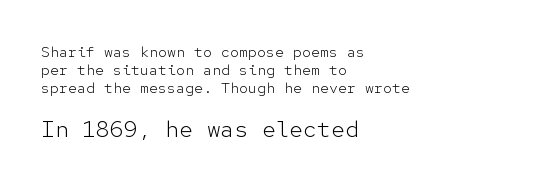
Quick note: not italic, upright. What stands out about the letter spacing? Nothing — it is the standard amount. Plain, unruled lines of type. The ragged edge is on the right, which tells us the setting is flush left. Size contrast runs from small at the top to large at the bottom. Ink coverage per letter is moderate at most.
